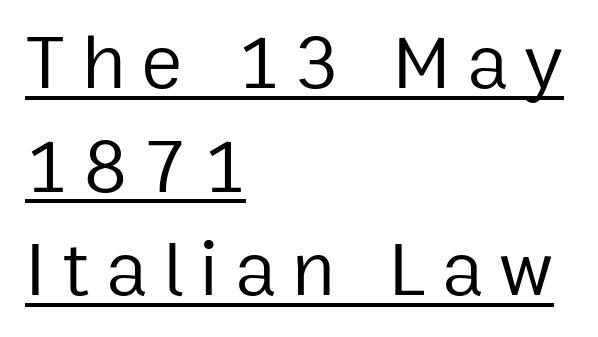
The image shows 78 px regular-weight sans-serif type, upright; set left-aligned, normal line spacing (1.33x), unusually wide letter spacing (+0.21 em), underlined; low stroke contrast and a medium x-height.
